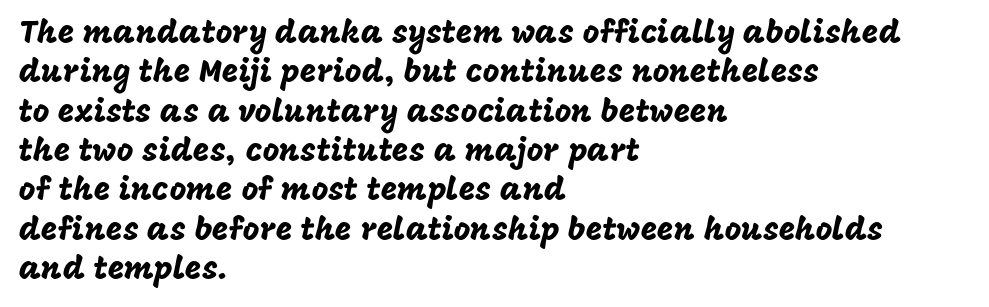
{"serif": "no", "width": "normal", "stroke_contrast": "low", "x_height": "large", "monospaced": "no", "underline": "no", "align": "left", "line_spacing_ratio": 1.23, "letter_spacing": "normal", "letter_spacing_em": 0.0, "glyph_px": 32}
